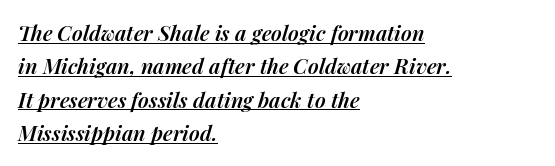
Q: Is the text bold? A: Semi-bold.
Q: Is the text italic (slanted)? A: Yes, it leans right by about 14 degrees.
Q: Is the text underlined? A: Yes.
Q: How is the paragraph aligned? A: Left-aligned.
Q: Is the spacing between letters normal or unusually wide? A: Normal.
Q: Is the spacing between lines tight, normal or loose? A: Normal.
